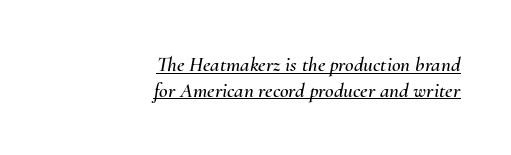
Q: Is the text italic (slanted)? A: Yes, it leans right by about 10 degrees.
Q: Is the text underlined? A: Yes.
Q: How is the paragraph aligned? A: Right-aligned.
Q: Is the spacing between letters normal or unusually wide? A: Normal.
